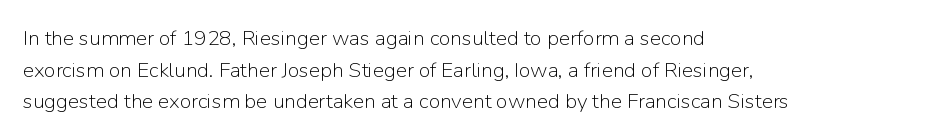
Q: Is the text bold? A: No.
Q: Is the text italic (slanted)? A: No, it is upright.
Q: Is the text underlined? A: No.
Q: How is the paragraph aligned? A: Left-aligned.
Q: Is the spacing between letters normal or unusually wide? A: Normal.
Q: Is the spacing between lines tight, normal or loose? A: Normal.
